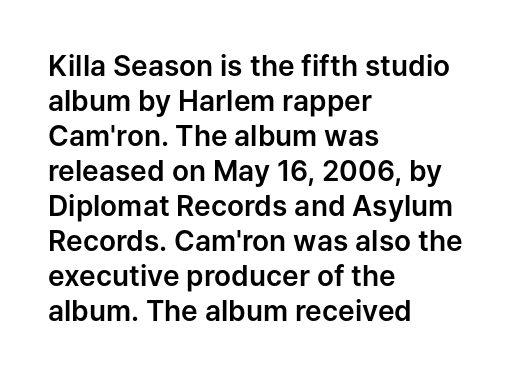
{"serif": "no", "italic": "no", "width": "normal", "stroke_contrast": "low", "x_height": "medium", "monospaced": "no", "underline": "no", "align": "left", "line_spacing": "normal", "line_spacing_ratio": 1.25, "letter_spacing": "normal", "letter_spacing_em": 0.0, "glyph_px": 28}
